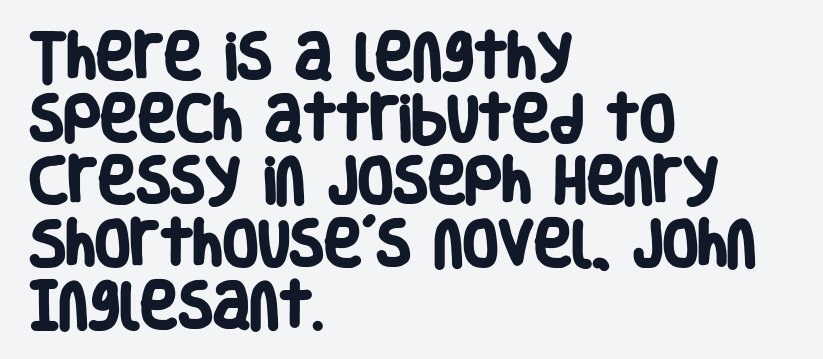
Unmarked baselines from the first word to the last. Does the copy run flush right? No — it runs flush left. The characters display no serif detailing; their extremities are plain. Strong, thick strokes mark this as bold type.
